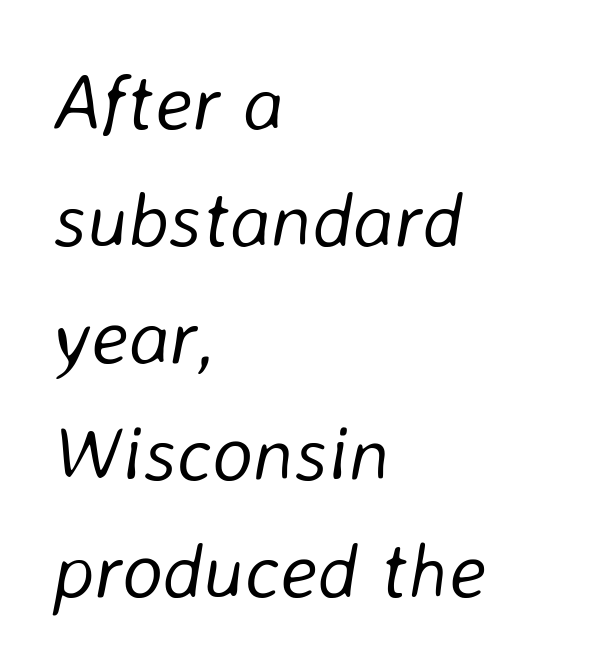
{"italic": "yes", "lean": "right", "slant_degrees": 8, "bold": "no", "weight": "light", "width": "normal", "stroke_contrast": "low", "x_height": "medium", "monospaced": "no", "underline": "no", "align": "left", "line_spacing": "normal", "line_spacing_ratio": 1.5, "letter_spacing": "normal", "letter_spacing_em": 0.0, "glyph_px": 78}
